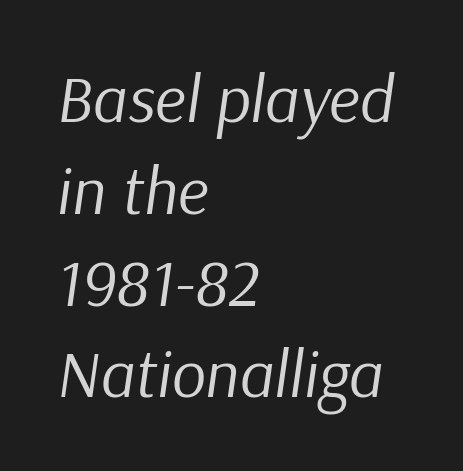
The image shows 67 px regular-weight type, italic (leaning right); set left-aligned, normal line spacing (1.37x), normal letter spacing, not underlined; low stroke contrast and a medium x-height.
